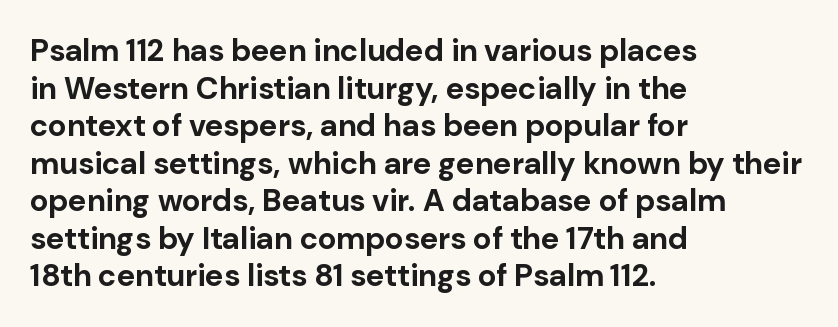
The rendering uses natural spacing where letterforms have individual widths. The lettering stays uniformly vertical, giving the passage a roman look. These lines stack with their left ends in a neat column. Letterform terminals end flat and unadorned throughout the passage. Pretty heavy lettering here — definitely bold. The string is rendered with underlining switched off.
